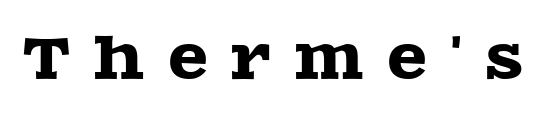
Q: Is the text italic (slanted)? A: No, it is upright.
Q: Is the typeface a serif or a sans-serif typeface? A: Serif.
Q: Is the text underlined? A: No.
Q: Is the spacing between letters normal or unusually wide? A: Unusually wide.
Q: Width (condensed, normal, or wide)? A: Wide.
Q: x-height? A: Large.
Q: Monospaced? A: No.
